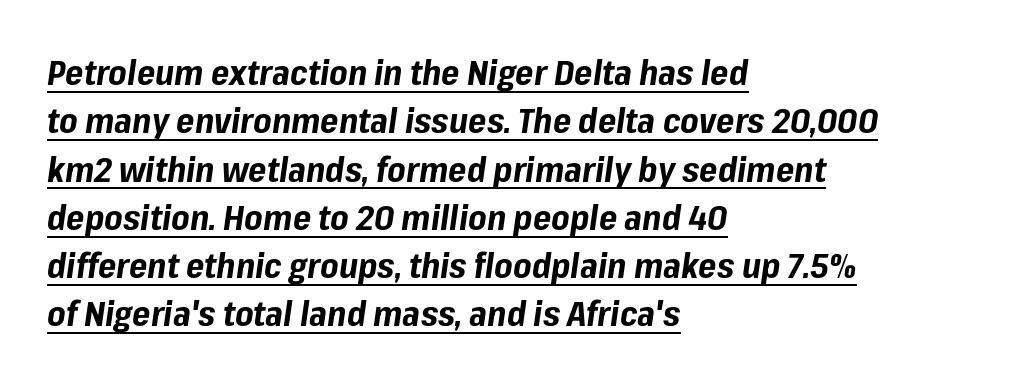
Q: Is the text bold? A: Yes.
Q: Is the text italic (slanted)? A: Yes, it leans right by about 8 degrees.
Q: Is the text underlined? A: Yes.
Q: How is the paragraph aligned? A: Left-aligned.
Q: Is the spacing between letters normal or unusually wide? A: Normal.
Q: Is the spacing between lines tight, normal or loose? A: Normal.
Q: Width (condensed, normal, or wide)? A: Normal.
Q: Stroke contrast? A: Low.
Q: x-height? A: Medium.
Q: Monospaced? A: No.
